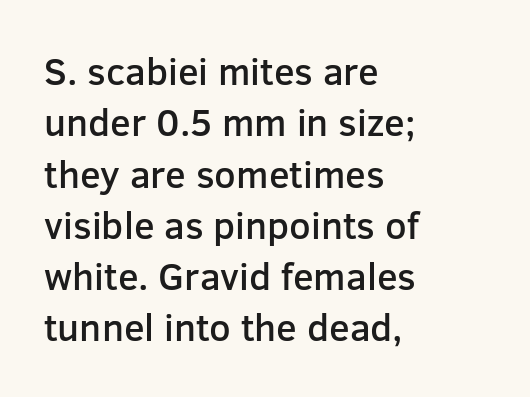
The image shows 38 px semibold sans-serif type, upright; set left-aligned, normal line spacing (1.35x), normal letter spacing, not underlined; low stroke contrast and a medium x-height.
